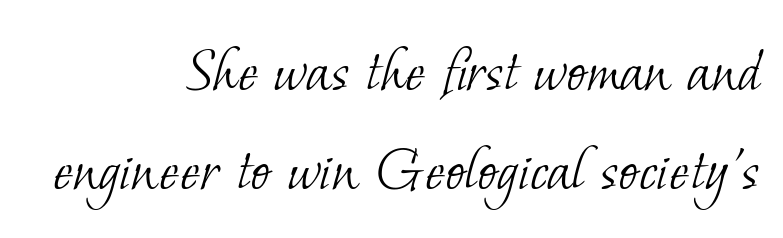
{"serif": "yes", "bold": "no", "weight": "light", "width": "normal", "stroke_contrast": "low", "x_height": "small", "monospaced": "no", "underline": "no", "align": "right", "line_spacing": "normal", "line_spacing_ratio": 1.48, "letter_spacing": "normal", "letter_spacing_em": 0.0, "glyph_px": 67}
